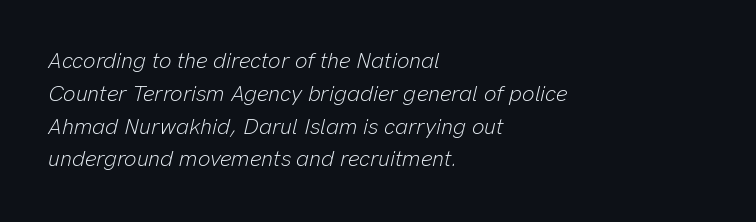
The image shows 22 px text type, italic (leaning right); set left-aligned, normal line spacing (1.49x), normal letter spacing, not underlined.
